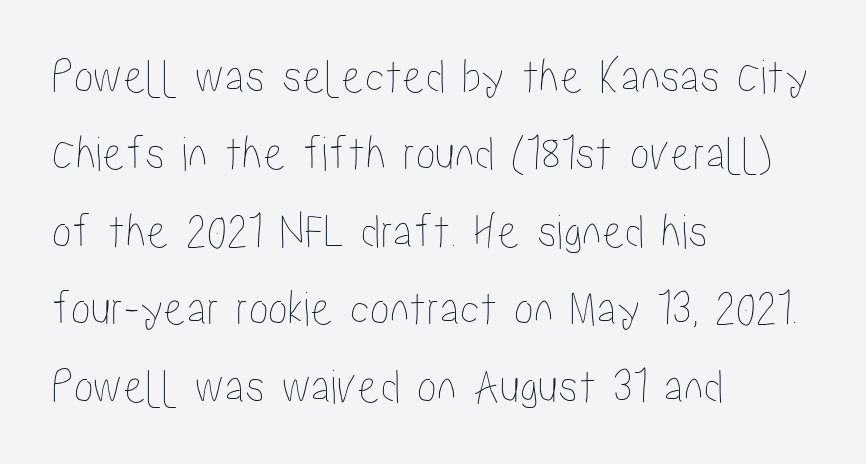
Q: Is the text italic (slanted)? A: No, it is upright.
Q: Is the text underlined? A: No.
Q: How is the paragraph aligned? A: Left-aligned.
Q: Is the spacing between letters normal or unusually wide? A: Normal.
Q: Is the spacing between lines tight, normal or loose? A: Normal.
Q: Width (condensed, normal, or wide)? A: Condensed.
Q: Stroke contrast? A: Low.
Q: x-height? A: Medium.
Q: Monospaced? A: No.
